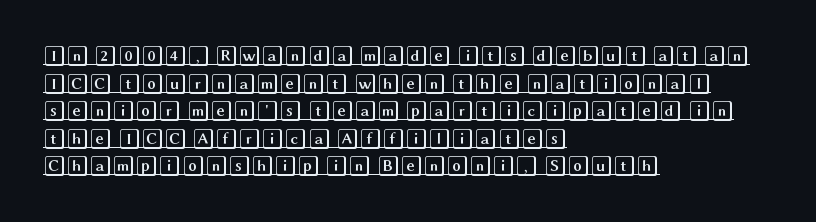
The image shows 21 px text type, upright; set left-aligned, normal line spacing (1.31x), normal letter spacing, underlined.
